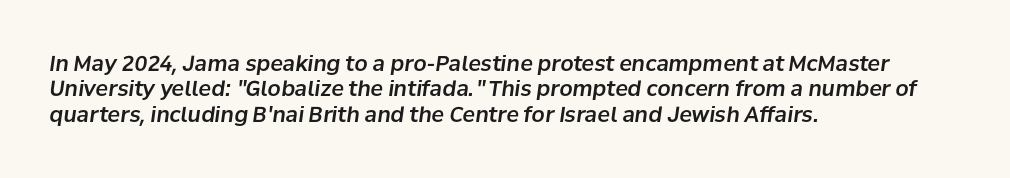
{"italic": "yes", "lean": "right", "slant_degrees": 8, "underline": "no", "align": "left", "line_spacing_ratio": 1.21, "letter_spacing": "normal", "letter_spacing_em": 0.0, "glyph_px": 21}
